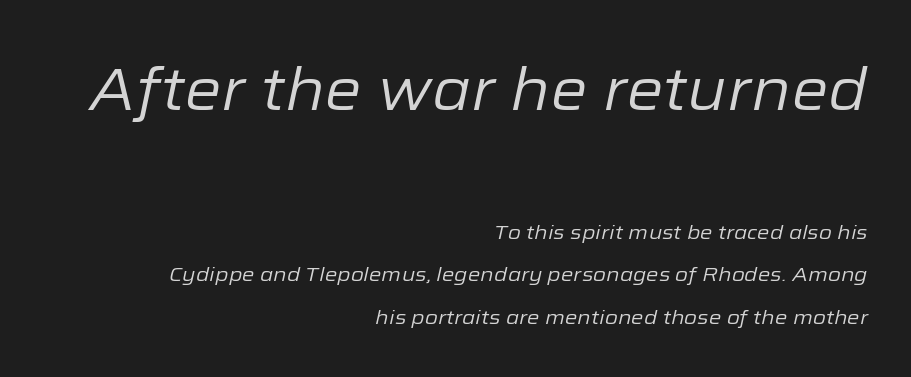
Q: Is the text bold? A: No.
Q: Is the text italic (slanted)? A: Yes, it leans right by about 12 degrees.
Q: Is the text underlined? A: No.
Q: How is the paragraph aligned? A: Right-aligned.
Q: Is the spacing between letters normal or unusually wide? A: Normal.
Q: Is the spacing between lines tight, normal or loose? A: Loose.
Q: Which block of text is set in a larger size, the first (top) or the second (bottom)? A: The first (top) one.
Q: Width (condensed, normal, or wide)? A: Normal.
Q: Stroke contrast? A: Low.
Q: x-height? A: Medium.
Q: Monospaced? A: No.
